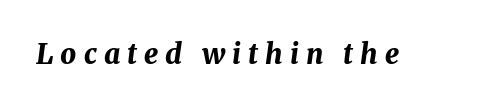
{"italic": "yes", "lean": "right", "slant_degrees": 8, "bold": "yes", "weight": "bold", "width": "normal", "stroke_contrast": "medium", "x_height": "medium", "monospaced": "no", "underline": "no", "letter_spacing": "wide", "letter_spacing_em": 0.25, "glyph_px": 28}
